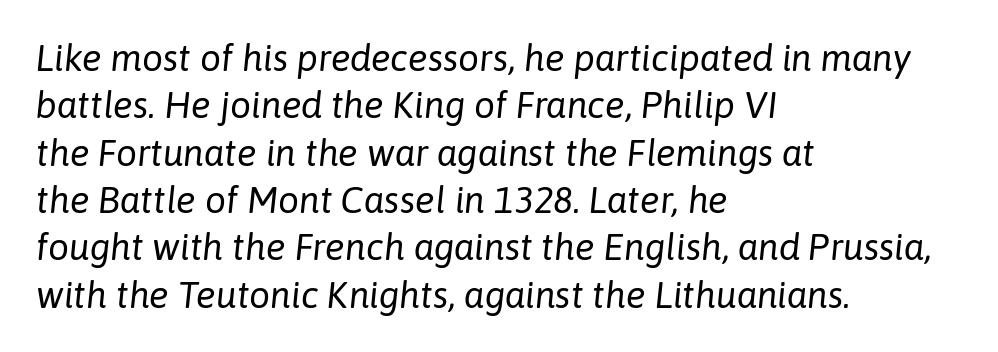
Q: Is the text bold? A: No.
Q: Is the text italic (slanted)? A: Yes, it leans right by about 6 degrees.
Q: Is the text underlined? A: No.
Q: How is the paragraph aligned? A: Left-aligned.
Q: Is the spacing between letters normal or unusually wide? A: Normal.
Q: Is the spacing between lines tight, normal or loose? A: Normal.
Q: Width (condensed, normal, or wide)? A: Normal.
Q: Stroke contrast? A: Low.
Q: x-height? A: Medium.
Q: Monospaced? A: No.
